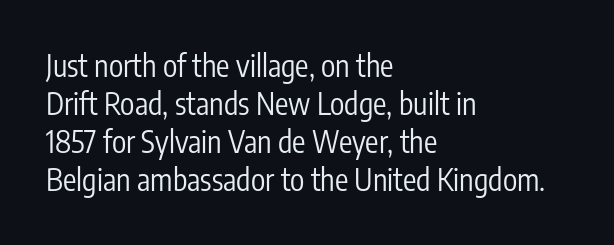
{"serif": "no", "italic": "no", "bold": "no", "weight": "regular", "width": "condensed", "stroke_contrast": "low", "x_height": "medium", "monospaced": "no", "underline": "no", "align": "left", "line_spacing": "normal", "line_spacing_ratio": 1.27, "letter_spacing": "normal", "letter_spacing_em": 0.0, "glyph_px": 30}
